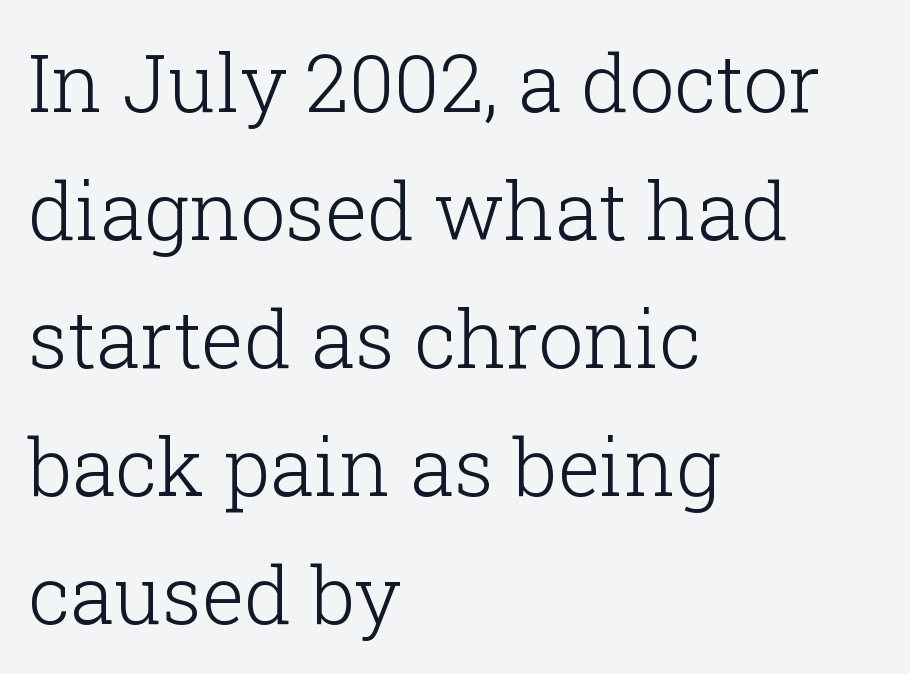
The image shows 80 px light serif type, upright; set left-aligned, normal line spacing (1.6x), normal letter spacing, not underlined; low stroke contrast and a medium x-height.
